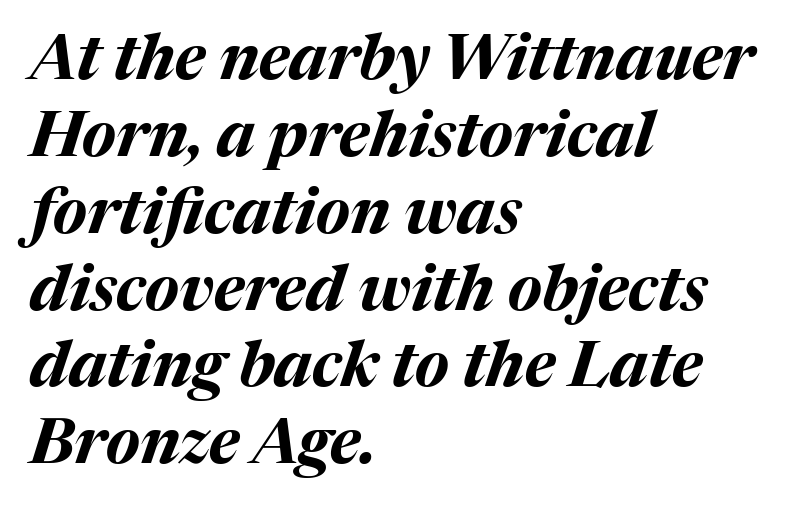
{"italic": "yes", "lean": "right", "slant_degrees": 17, "bold": "yes", "weight": "bold", "width": "normal", "stroke_contrast": "medium", "x_height": "medium", "monospaced": "no", "underline": "no", "align": "left", "line_spacing_ratio": 1.22, "letter_spacing": "normal", "letter_spacing_em": 0.0, "glyph_px": 63}
